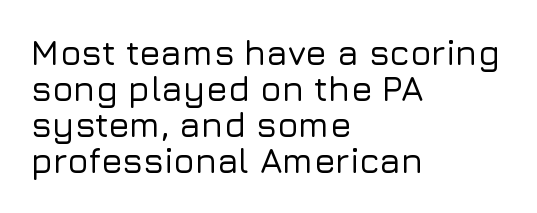
The passage shown is typed in a proportional face where columns would drift. No feet cap the strokes, marking this as sans-serif type. A typesetter would call this leading minimal, almost set solid. Italic? Not at all — the glyphs are vertical.
